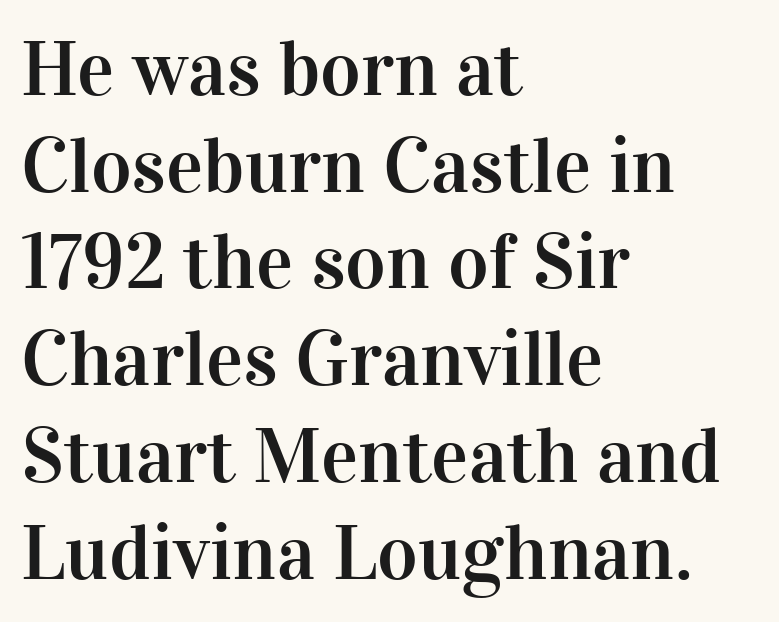
Q: Is the text italic (slanted)? A: No, it is upright.
Q: Is the typeface a serif or a sans-serif typeface? A: Serif.
Q: Is the text underlined? A: No.
Q: How is the paragraph aligned? A: Left-aligned.
Q: Is the spacing between letters normal or unusually wide? A: Normal.
Q: Width (condensed, normal, or wide)? A: Normal.
Q: Stroke contrast? A: High.
Q: x-height? A: Medium.
Q: Monospaced? A: No.
